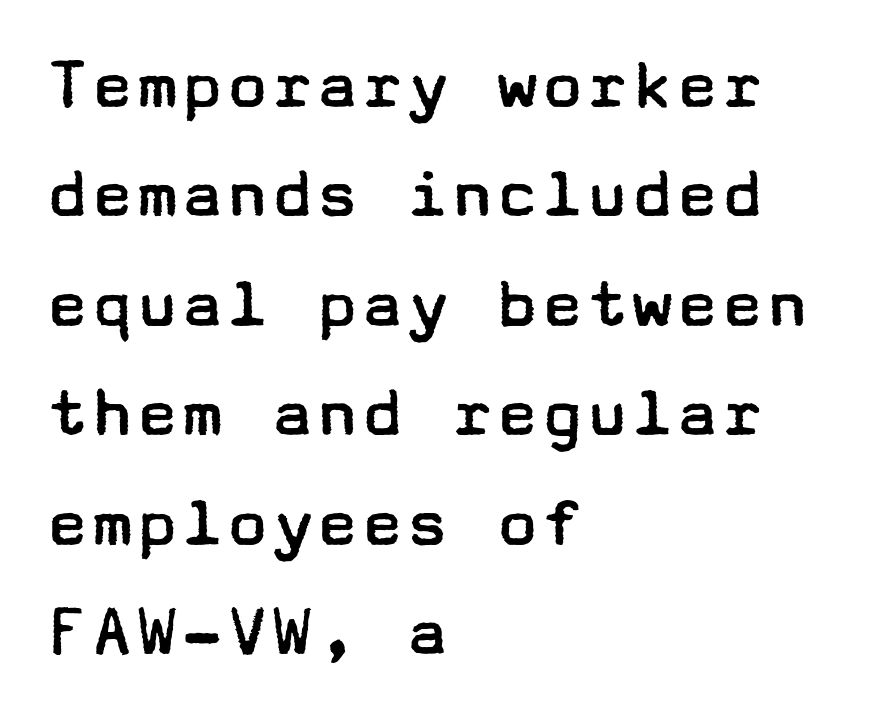
{"serif": "no", "italic": "no", "bold": "no", "weight": "regular", "width": "wide", "stroke_contrast": "low", "x_height": "medium", "underline": "no", "align": "left", "line_spacing": "normal", "line_spacing_ratio": 1.46, "letter_spacing": "normal", "letter_spacing_em": 0.0, "glyph_px": 75}
